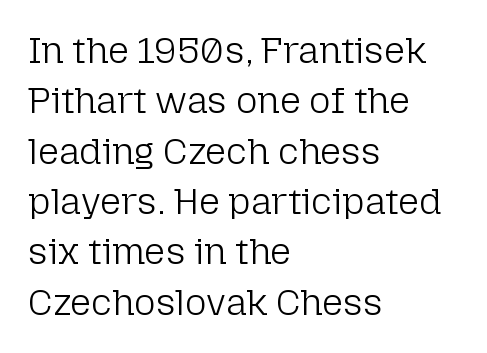
{"serif": "no", "italic": "no", "bold": "no", "weight": "light", "width": "normal", "stroke_contrast": "low", "x_height": "medium", "monospaced": "no", "underline": "no", "align": "left", "line_spacing": "normal", "line_spacing_ratio": 1.36, "letter_spacing": "normal", "letter_spacing_em": 0.0, "glyph_px": 37}
